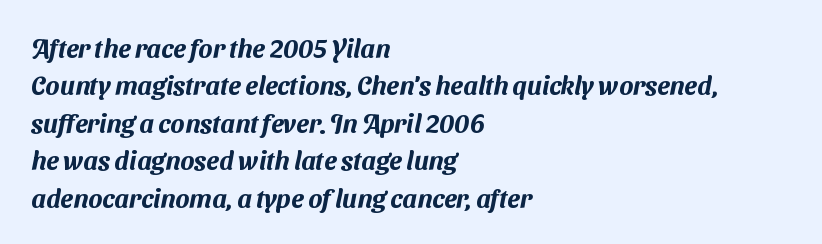
Underline: absent. Letter spacing: default. These lines stack with their left ends in a neat column. Regular leading.
